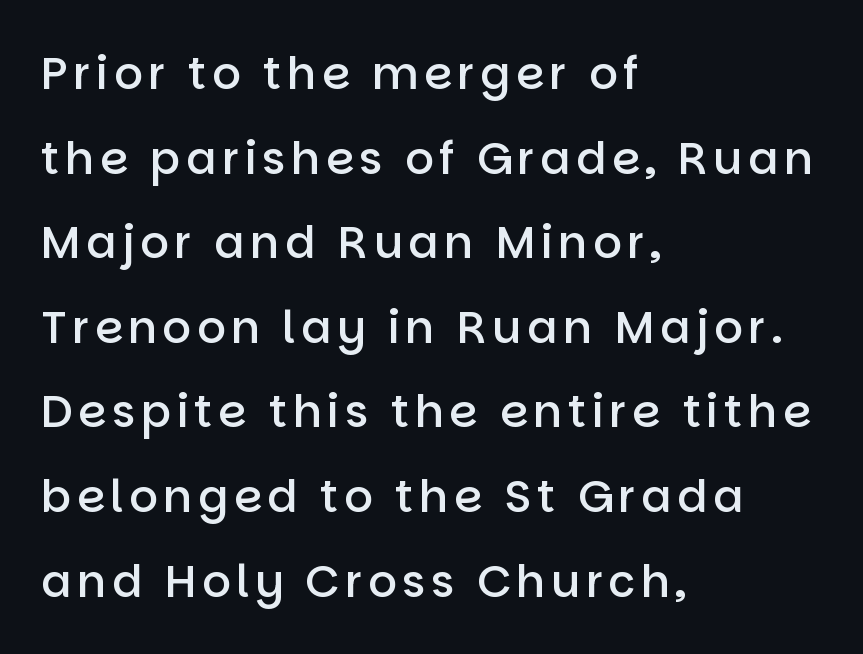
A typesetter would call this proportional, since set widths differ per character. Weight: semibold (demi). Each line starts at the same left margin while the right side varies. Typographically, this falls in the sans-serif category.
